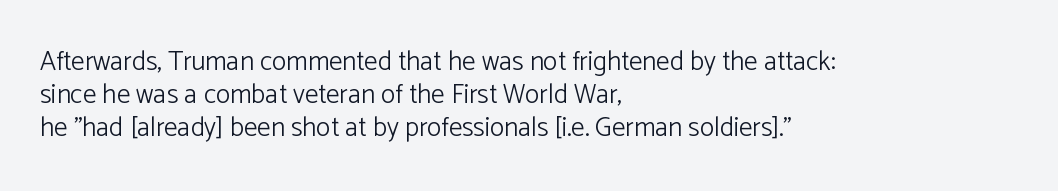
The type sits square on the baseline with zero lean. All the whitespace from short lines collects on the right. Students, note that the glyphs here touch the page at normal intervals. Weight class: somewhere from thin through regular. The foot of each line stays bare and open.
